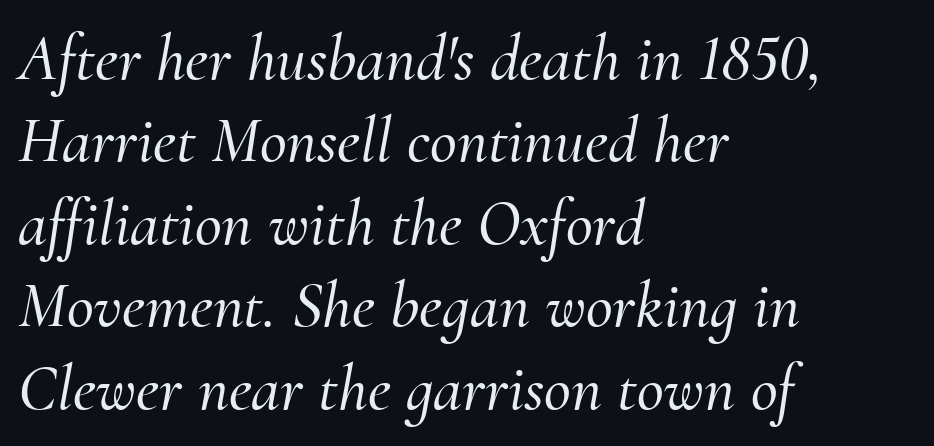
{"serif": "yes", "italic": "yes", "lean": "right", "slant_degrees": 10, "width": "normal", "stroke_contrast": "medium", "x_height": "small", "monospaced": "no", "underline": "no", "align": "left", "line_spacing": "normal", "line_spacing_ratio": 1.25, "letter_spacing": "normal", "letter_spacing_em": 0.0, "glyph_px": 66}
